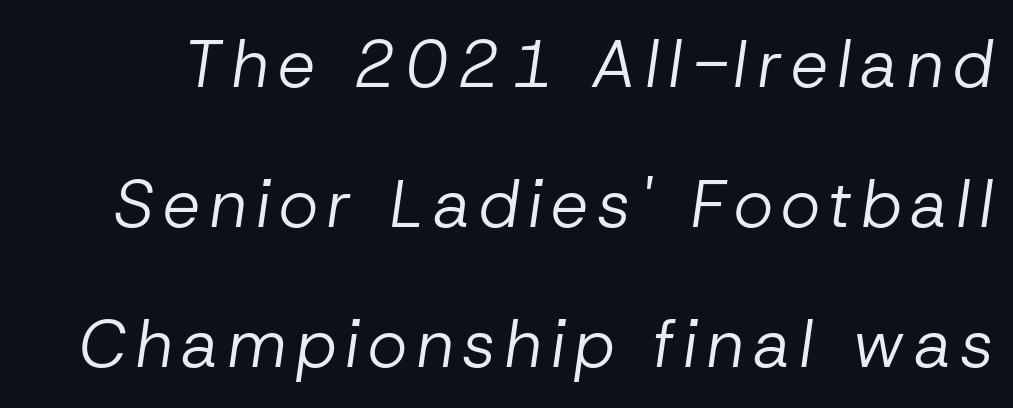
Q: Is the text bold? A: No.
Q: Is the text italic (slanted)? A: Yes, it leans right by about 8 degrees.
Q: Is the text underlined? A: No.
Q: Is the spacing between lines tight, normal or loose? A: Loose.
Q: Width (condensed, normal, or wide)? A: Normal.
Q: Stroke contrast? A: Low.
Q: x-height? A: Medium.
Q: Monospaced? A: No.
